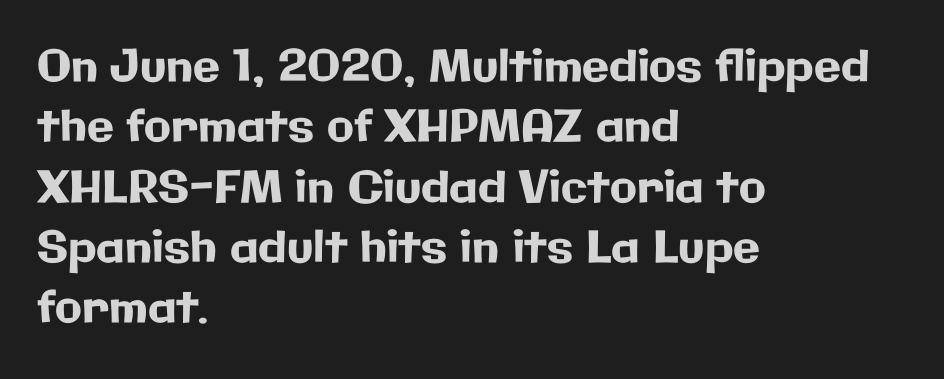
Layout note: lines flush left. It's the straight-up-and-down kind of type. Each letter keeps its own natural width here, so spacing adapts to shape. The space directly below the letters is spotless. Notice how descenders clear the ascenders below comfortably — that's standard leading. The rendering shows plain stroke endings on the letterforms — a sans-serif design.
